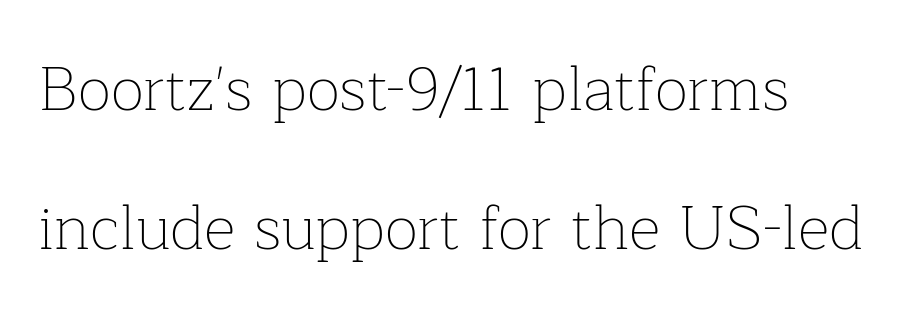
{"serif": "yes", "italic": "no", "bold": "no", "weight": "thin", "width": "normal", "stroke_contrast": "low", "x_height": "medium", "monospaced": "no", "underline": "no", "align": "left", "line_spacing": "loose", "line_spacing_ratio": 2.25, "letter_spacing": "normal", "letter_spacing_em": 0.0, "glyph_px": 62}
